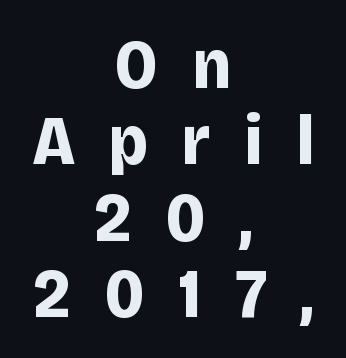
The image shows 70 px bold sans-serif type, upright; set centered, tight line spacing (1.09x), unusually wide letter spacing (+0.48 em), not underlined; low stroke contrast and a large x-height.
